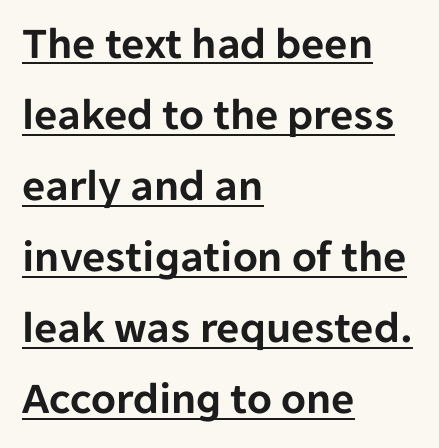
The image shows 45 px sans-serif type, upright; set left-aligned, normal line spacing (1.58x), normal letter spacing, underlined; low stroke contrast and a medium x-height.
